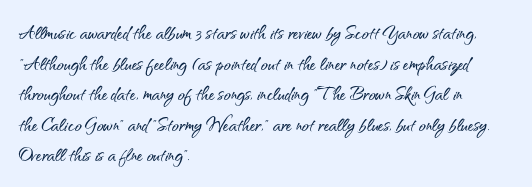
{"underline": "no", "align": "left", "line_spacing": "normal", "line_spacing_ratio": 1.33, "letter_spacing": "normal", "letter_spacing_em": 0.0, "glyph_px": 23}
